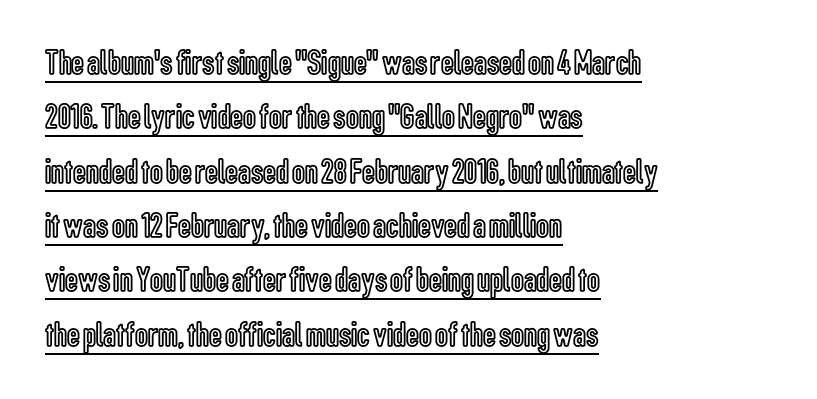
{"italic": "no", "width": "condensed", "x_height": "medium", "monospaced": "no", "underline": "yes", "align": "left", "line_spacing": "normal", "line_spacing_ratio": 1.51, "letter_spacing": "normal", "letter_spacing_em": 0.0, "glyph_px": 36}
